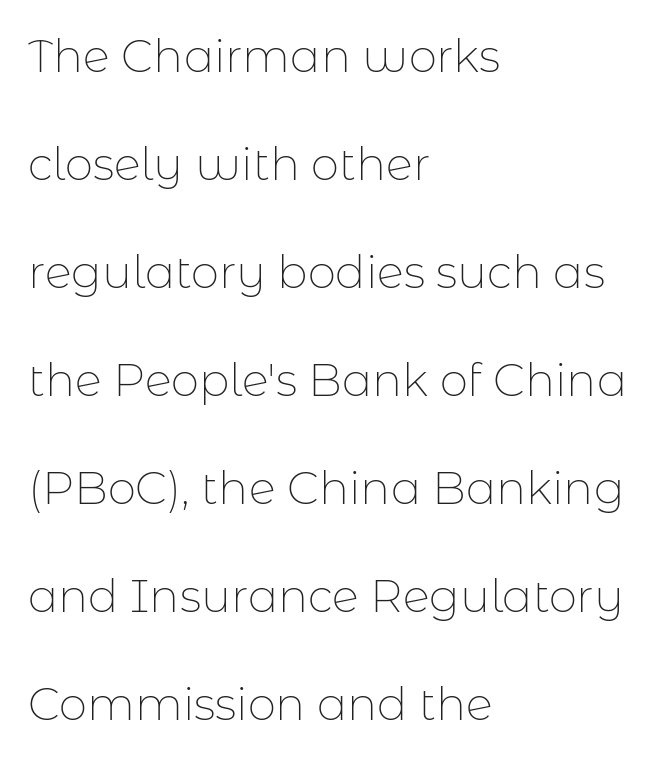
A clean baseline with only descenders dipping below it. You can tell it's not italic because the verticals are truly vertical. The face used here is proportionally spaced, like ordinary book or web type. This block would shrink considerably if given ordinary leading; it's expanded now. Does extra space separate the letters? No, they use regular spacing.
